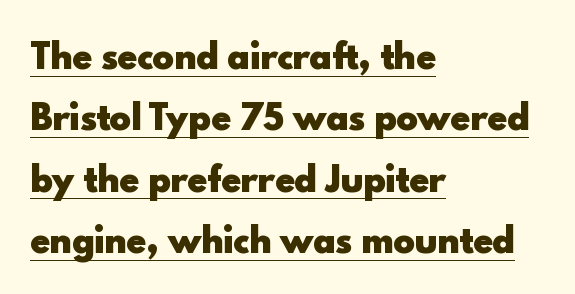
Quick note: not italic, upright. Summary of weight: heavy, a full bold. Words appear dense and cohesive because spacing is normal. These lines are rendered in a variable-pitch font. The paragraph has a hard left edge and a soft right edge. What kind of face is this? One without serifs — a sans.
